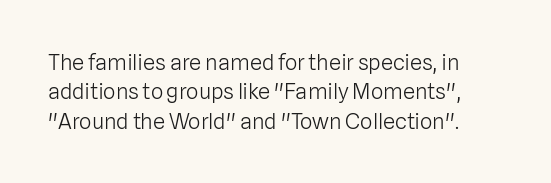
Q: Is the text bold? A: No.
Q: Is the text italic (slanted)? A: No, it is upright.
Q: Is the text underlined? A: No.
Q: Is the spacing between letters normal or unusually wide? A: Normal.
Q: Is the spacing between lines tight, normal or loose? A: Normal.
